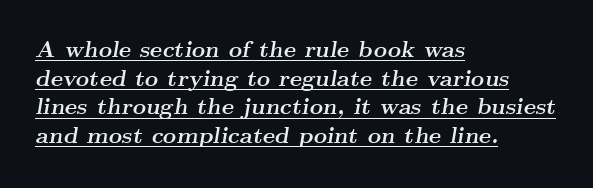
This is underlined copy, the kind a proofreader might mark for attention. There's an unmistakable incline to the writing here. Typesetter's note: full bold, strokes at maximum text heaviness. The lines are quadded left.
